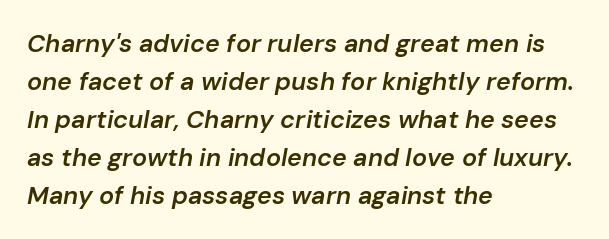
Q: Is the text bold? A: Semi-bold.
Q: Is the text italic (slanted)? A: Yes, it leans right by about 10 degrees.
Q: Is the text underlined? A: No.
Q: How is the paragraph aligned? A: Left-aligned.
Q: Is the spacing between letters normal or unusually wide? A: Normal.
Q: Is the spacing between lines tight, normal or loose? A: Normal.
